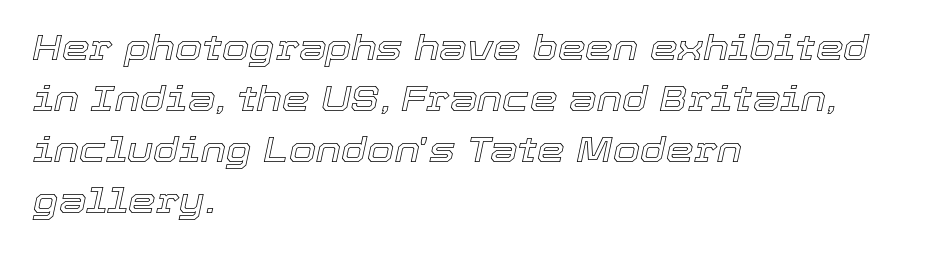
The image shows 35 px text type, italic (leaning right); set left-aligned, normal line spacing (1.46x), normal letter spacing, not underlined; a medium x-height.
